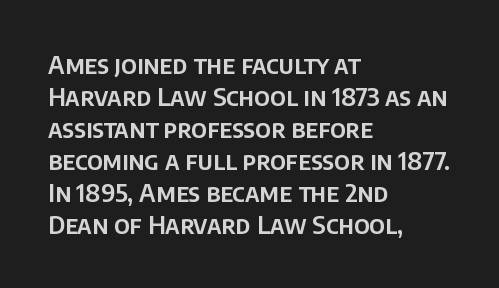
Summary of vertical rhythm: regular, with standard interline spacing. The string is rendered with underlining switched off. This rendering uses left alignment, leaving the right contour irregular. The lettering stays uniformly vertical, giving the passage a roman look. The horizontal fit of the characters is conventional and even.
